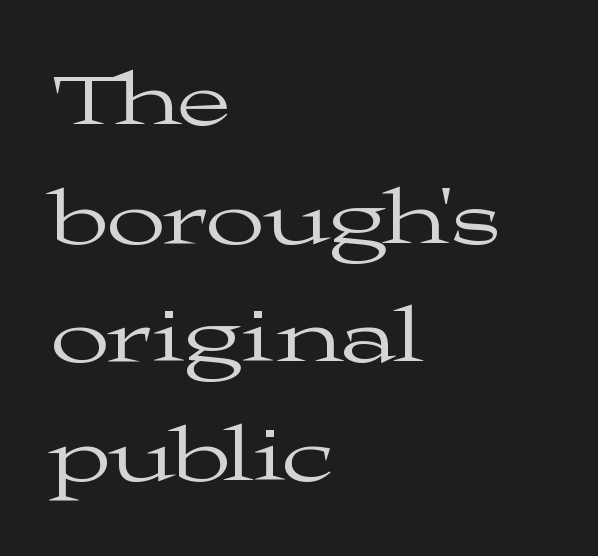
{"serif": "yes", "italic": "no", "bold": "no", "weight": "regular", "width": "wide", "stroke_contrast": "medium", "x_height": "medium", "monospaced": "no", "underline": "no", "align": "left", "line_spacing": "normal", "line_spacing_ratio": 1.54, "letter_spacing": "normal", "letter_spacing_em": 0.0, "glyph_px": 77}
